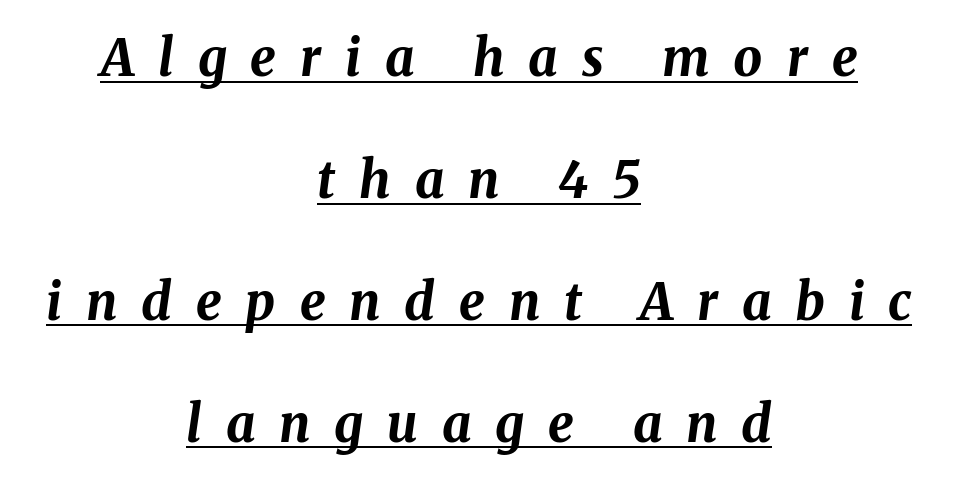
The tracking jumps out immediately: characters are airy and widely separated. Heavy-handed strokes throughout: this text is bold. You could fit nearly another row in the gap between these rows. Neither beginnings nor endings align; midpoints do. Compared with ordinary roman type, these characters are visibly tilted. Underlined type.
